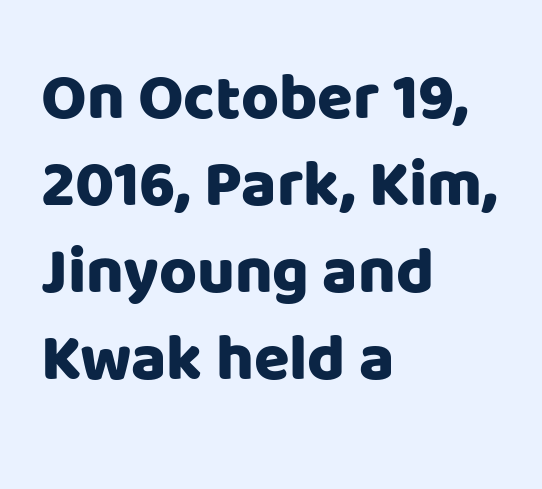
Q: Is the text italic (slanted)? A: No, it is upright.
Q: Is the typeface a serif or a sans-serif typeface? A: Sans-serif.
Q: Is the text underlined? A: No.
Q: How is the paragraph aligned? A: Left-aligned.
Q: Is the spacing between letters normal or unusually wide? A: Normal.
Q: Is the spacing between lines tight, normal or loose? A: Normal.
Q: Width (condensed, normal, or wide)? A: Normal.
Q: Stroke contrast? A: Low.
Q: x-height? A: Large.
Q: Monospaced? A: No.
